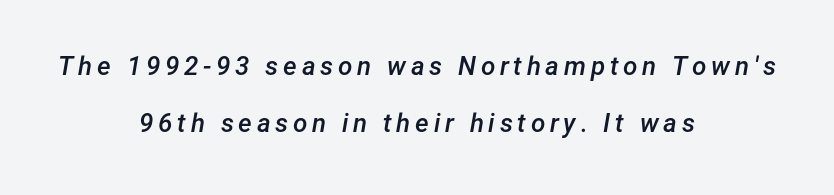
{"italic": "yes", "lean": "right", "slant_degrees": 12, "bold": "semi", "underline": "no", "align": "center", "line_spacing": "loose", "line_spacing_ratio": 2.2, "glyph_px": 26}
